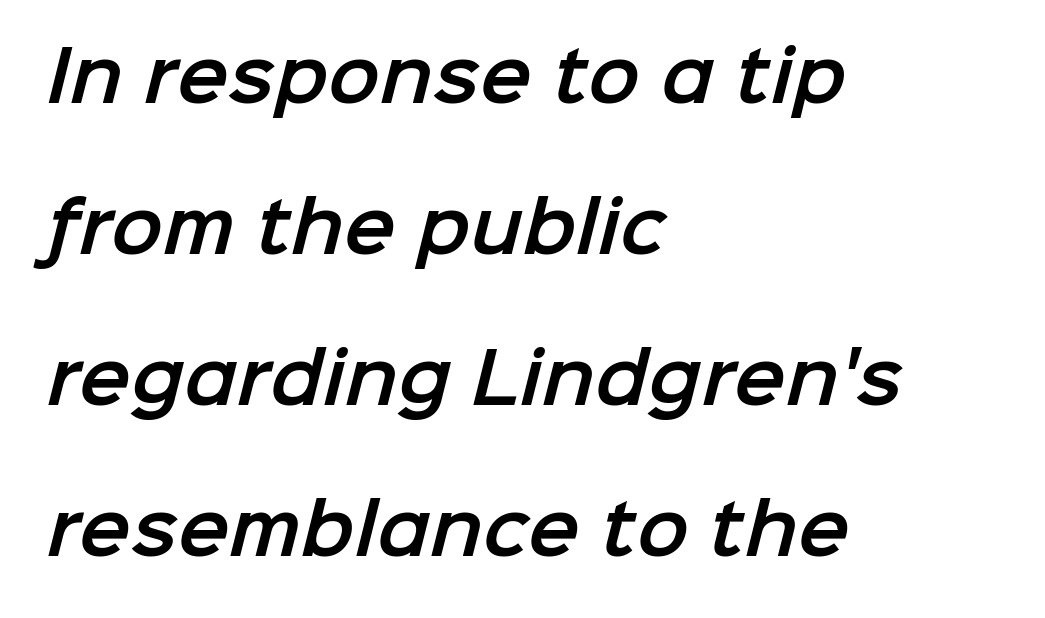
Q: Is the typeface a serif or a sans-serif typeface? A: Sans-serif.
Q: Is the text underlined? A: No.
Q: How is the paragraph aligned? A: Left-aligned.
Q: Is the spacing between letters normal or unusually wide? A: Normal.
Q: Is the spacing between lines tight, normal or loose? A: Loose.
Q: Width (condensed, normal, or wide)? A: Normal.
Q: Stroke contrast? A: Low.
Q: x-height? A: Medium.
Q: Monospaced? A: No.
